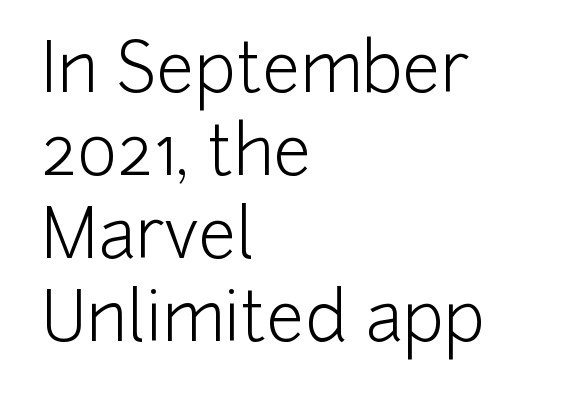
The image shows 68 px light sans-serif type, upright; set left-aligned, line spacing 1.22x, normal letter spacing, not underlined; low stroke contrast and a medium x-height.
